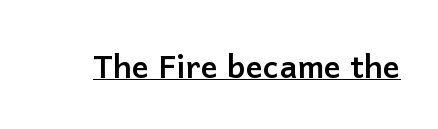
The typesetting leans heavy: a genuine bold. A continuous stroke trails under the words, as in a hyperlink. Does the lettering tilt? It doesn't — this is upright. Are there feet on the stems? There aren't — it's a sans. Proportional: the letters do not fall into vertical columns.
